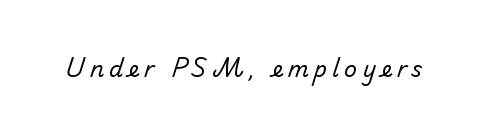
The image shows 22 px text type; set unusually wide letter spacing (+0.24 em), not underlined.
